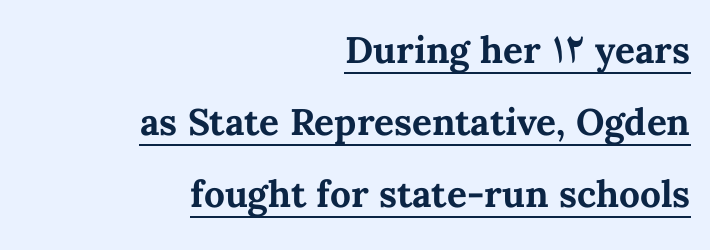
The image shows 37 px bold type, upright; set right-aligned, loose line spacing (1.95x), normal letter spacing, underlined; medium stroke contrast and a medium x-height.
